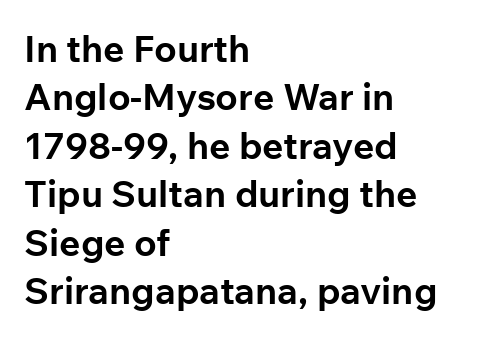
Check under the words: just untouched page. There is no visible air inserted between adjacent glyphs. Note the varied advance widths — an 'i' is clearly narrower than an 'm'. What kind of face is this? One without serifs — a sans.
